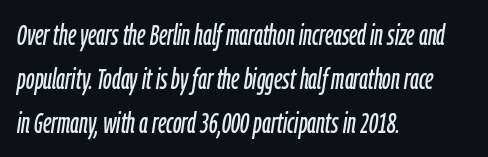
Is there much room between lines? A standard amount, neither cramped nor airy. Standard letterfit; no display-style spreading of the glyphs. Rendered with sloped, italic letterforms. A classic flush-left, rag-right setting is used for this passage.
